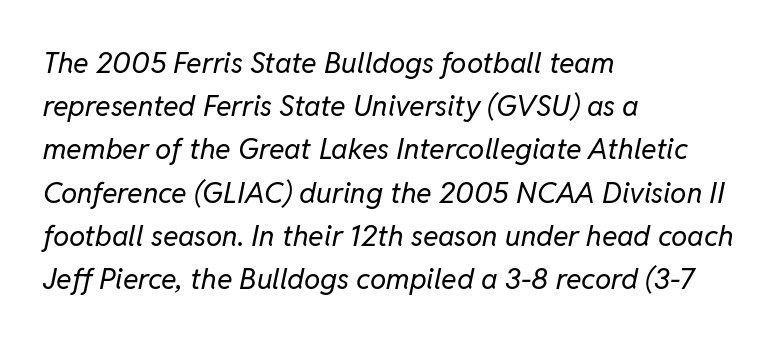
Q: Is the text bold? A: No.
Q: Is the text italic (slanted)? A: Yes, it leans right by about 11 degrees.
Q: Is the text underlined? A: No.
Q: How is the paragraph aligned? A: Left-aligned.
Q: Is the spacing between letters normal or unusually wide? A: Normal.
Q: Is the spacing between lines tight, normal or loose? A: Normal.
Q: Width (condensed, normal, or wide)? A: Normal.
Q: Stroke contrast? A: Low.
Q: x-height? A: Medium.
Q: Monospaced? A: No.
